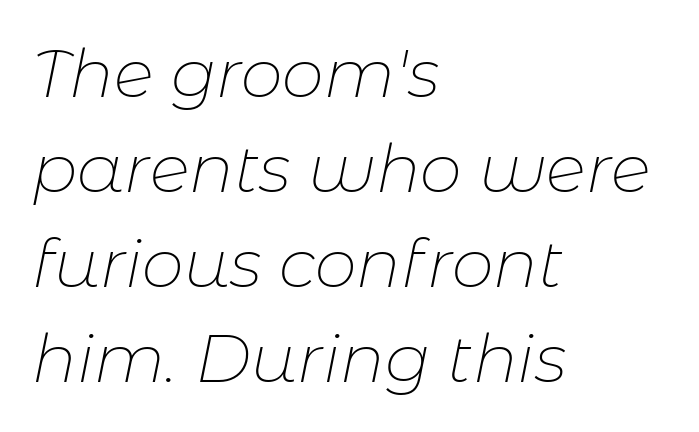
Q: Is the text bold? A: No.
Q: Is the text italic (slanted)? A: Yes, it leans right by about 11 degrees.
Q: Is the text underlined? A: No.
Q: How is the paragraph aligned? A: Left-aligned.
Q: Is the spacing between letters normal or unusually wide? A: Normal.
Q: Is the spacing between lines tight, normal or loose? A: Normal.
Q: Width (condensed, normal, or wide)? A: Normal.
Q: Stroke contrast? A: Low.
Q: x-height? A: Medium.
Q: Monospaced? A: No.
